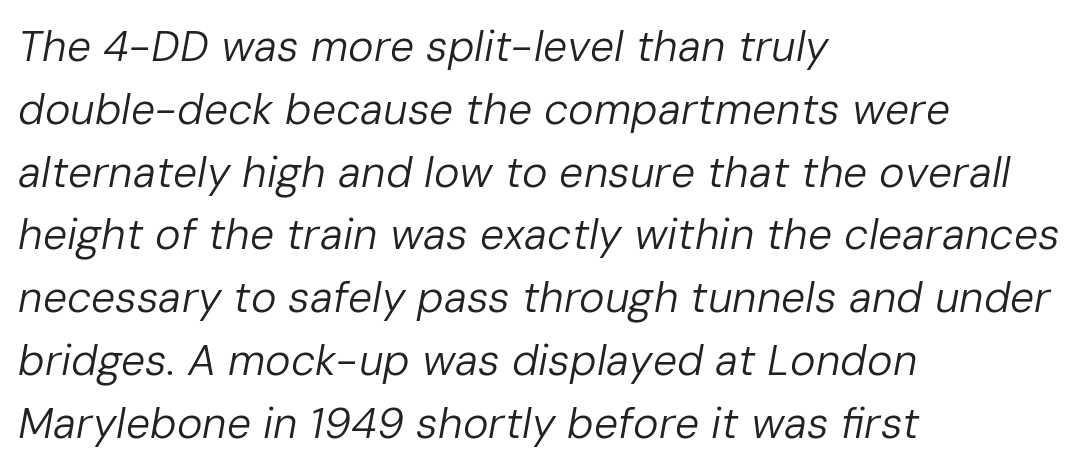
The image shows 43 px regular-weight type, italic (leaning right); set left-aligned, normal line spacing (1.46x), normal letter spacing, not underlined; low stroke contrast and a medium x-height.
